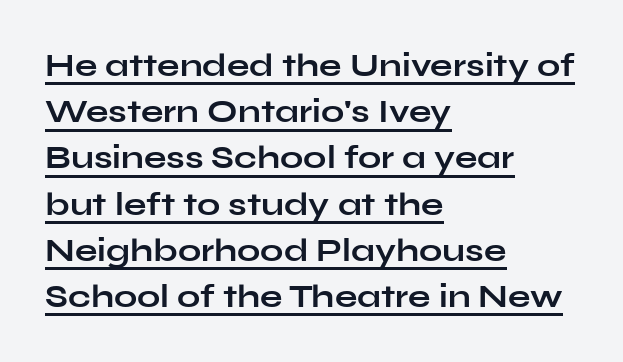
The image shows 33 px bold, wide sans-serif type, upright; set left-aligned, normal line spacing (1.4x), normal letter spacing, underlined; low stroke contrast and a medium x-height.
